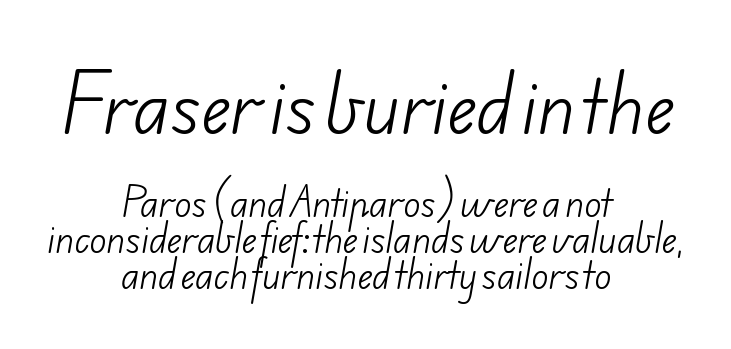
{"serif": "no", "bold": "no", "weight": "light", "width": "normal", "stroke_contrast": "low", "x_height": "small", "monospaced": "no", "underline": "no", "align": "center", "line_spacing": "tight", "line_spacing_ratio": 1.03, "letter_spacing": "normal", "letter_spacing_em": 0.0, "larger_block": "first", "size_ratio": 2.0, "glyph_px": 70}
